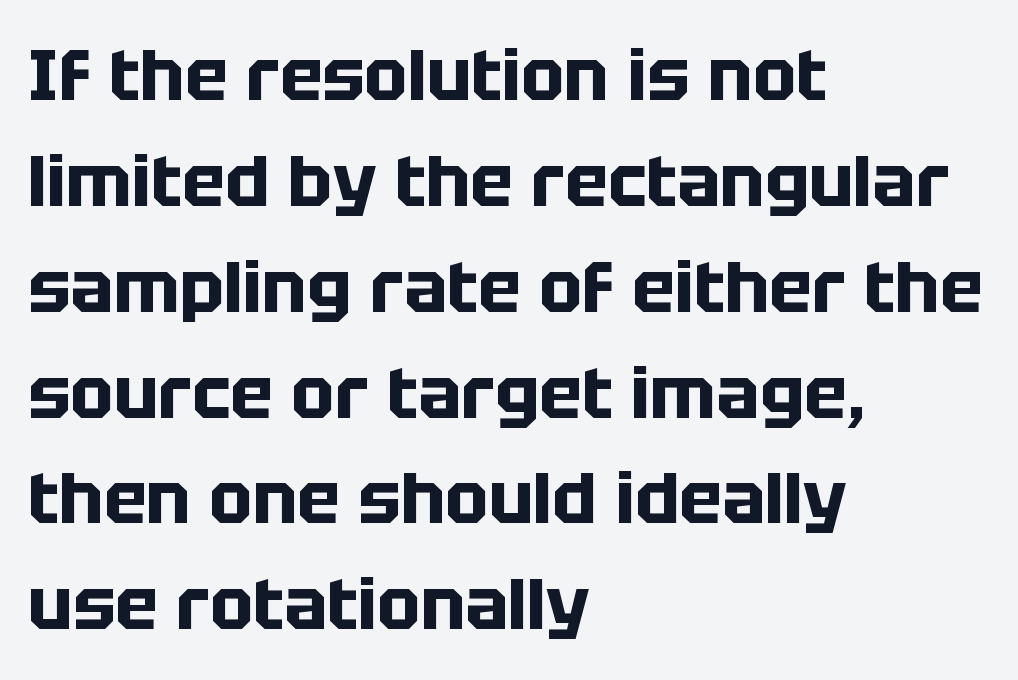
The letters stand straight up with perfectly vertical stems. This sample is left-justified, so line endings fall wherever the words run out. Observe the absence of serifs on each vertical stroke in this sample. Heavy-handed strokes throughout: this text is bold. You could not count columns in this text — the font is proportionally spaced. Descenders hang freely into open space.
